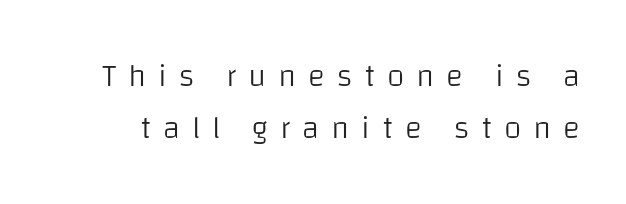
Posture: vertical. Varying glyph widths throughout — classic text-font behaviour. The passage shown is not bold in any degree. Rows of type keep a routine distance in the vertical direction. How are the letters spaced? Widely, with obvious added tracking.
